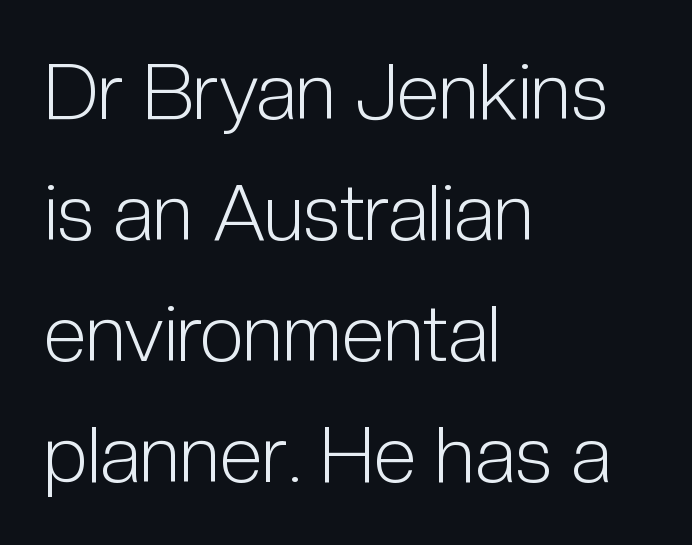
{"serif": "no", "italic": "no", "bold": "no", "weight": "light", "width": "condensed", "stroke_contrast": "low", "x_height": "medium", "monospaced": "no", "underline": "no", "align": "left", "line_spacing": "normal", "line_spacing_ratio": 1.55, "letter_spacing": "normal", "letter_spacing_em": 0.0, "glyph_px": 78}
